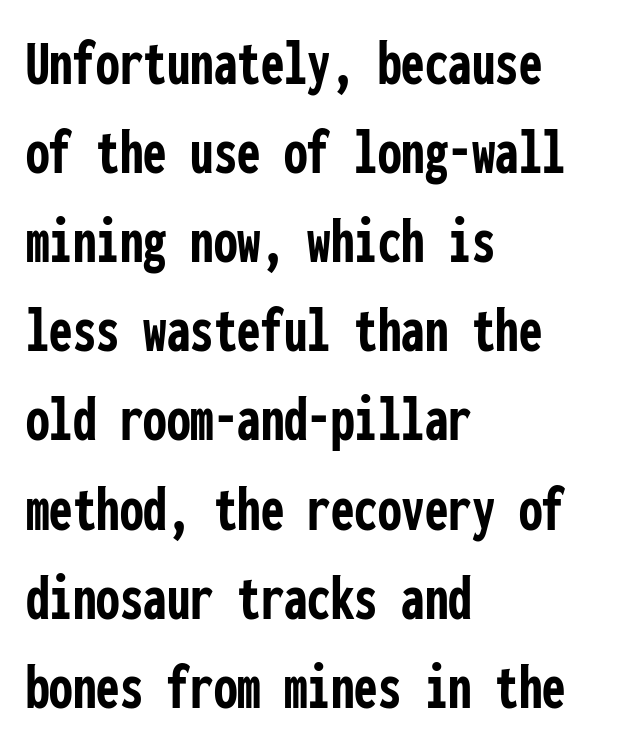
{"serif": "no", "italic": "no", "bold": "yes", "weight": "semibold", "width": "condensed", "stroke_contrast": "low", "x_height": "medium", "monospaced": "yes", "underline": "no", "align": "left", "line_spacing": "normal", "line_spacing_ratio": 1.33, "letter_spacing": "normal", "letter_spacing_em": 0.0, "glyph_px": 67}
